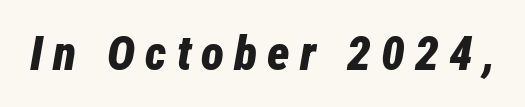
{"italic": "yes", "lean": "right", "slant_degrees": 12, "bold": "yes", "weight": "bold", "width": "condensed", "stroke_contrast": "low", "x_height": "medium", "monospaced": "no", "underline": "no", "letter_spacing": "wide", "letter_spacing_em": 0.21, "glyph_px": 48}
